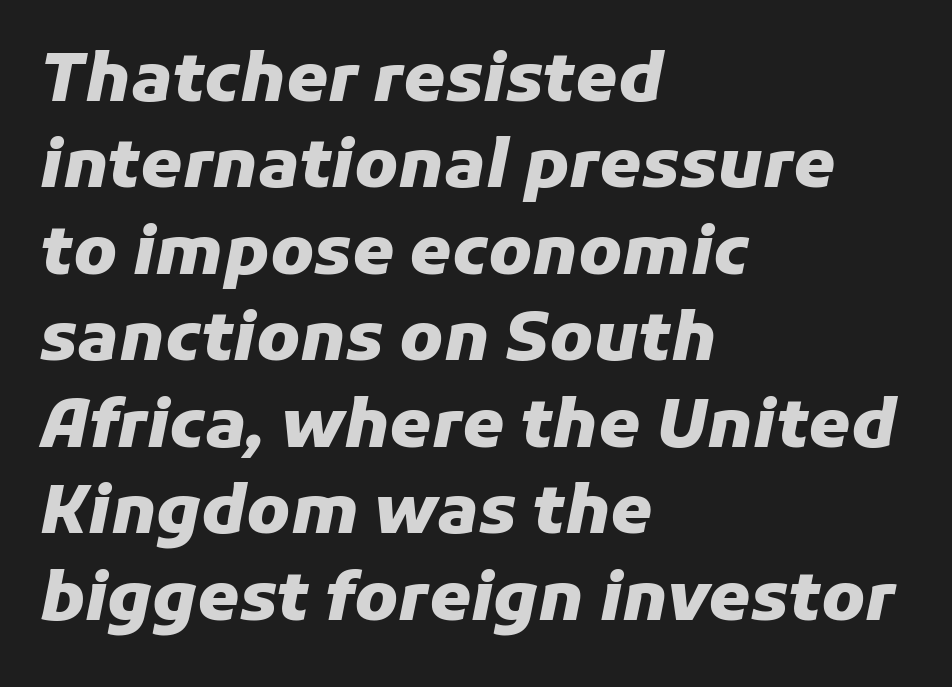
The words here are not underlined. Varying glyph widths throughout — classic text-font behaviour. The lines are quadded left. The rendering uses a bold face; every stroke is thick and dark. There is no visible air inserted between adjacent glyphs. The axis of the letterforms is tilted away from vertical.
